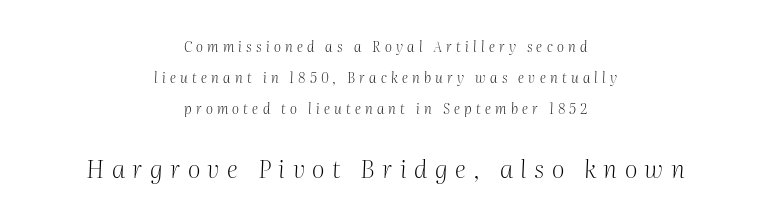
{"italic": "yes", "lean": "right", "slant_degrees": 2, "bold": "no", "underline": "no", "align": "center", "line_spacing": "loose", "line_spacing_ratio": 2.22, "letter_spacing": "wide", "letter_spacing_em": 0.3, "larger_block": "second", "size_ratio": 1.79, "glyph_px": 25}
